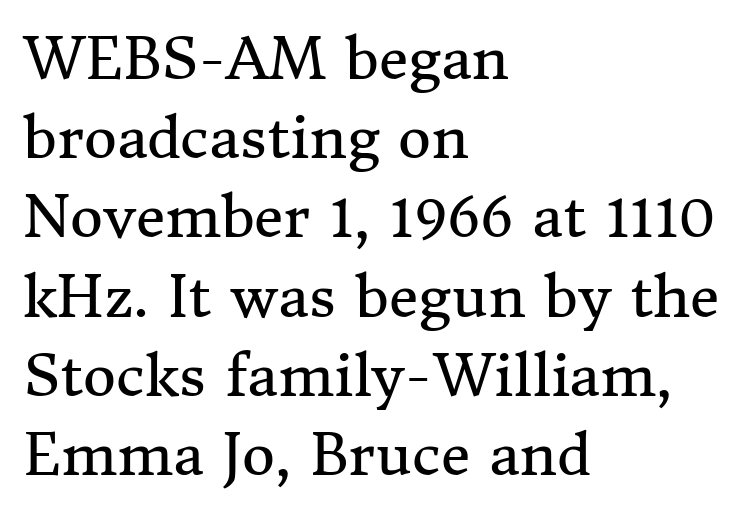
Q: Is the text bold? A: No.
Q: Is the text italic (slanted)? A: No, it is upright.
Q: Is the typeface a serif or a sans-serif typeface? A: Serif.
Q: Is the text underlined? A: No.
Q: How is the paragraph aligned? A: Left-aligned.
Q: Is the spacing between letters normal or unusually wide? A: Normal.
Q: Is the spacing between lines tight, normal or loose? A: Normal.
Q: Width (condensed, normal, or wide)? A: Normal.
Q: Stroke contrast? A: Medium.
Q: x-height? A: Medium.
Q: Monospaced? A: No.
